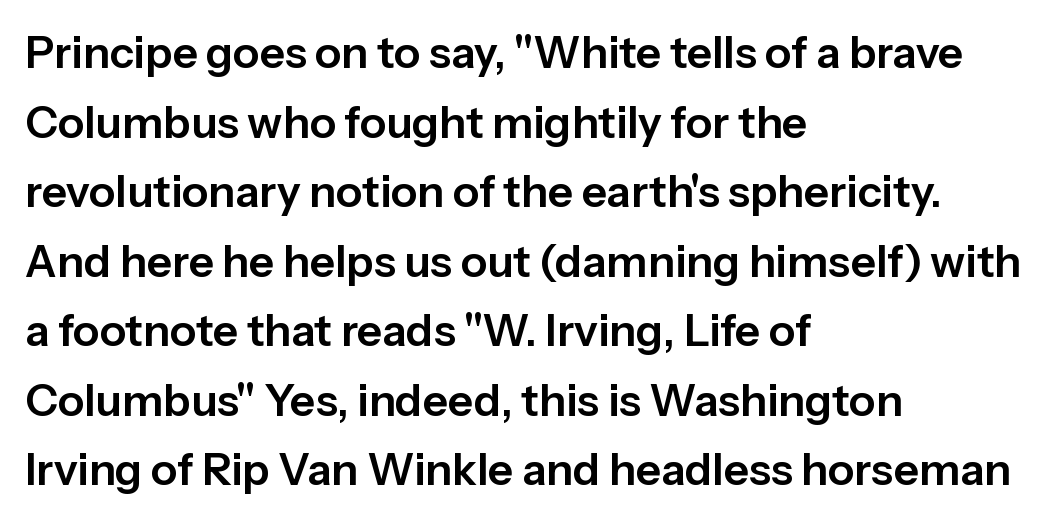
The image shows 44 px sans-serif type, upright; set left-aligned, normal line spacing (1.58x), normal letter spacing, not underlined; low stroke contrast and a medium x-height.
